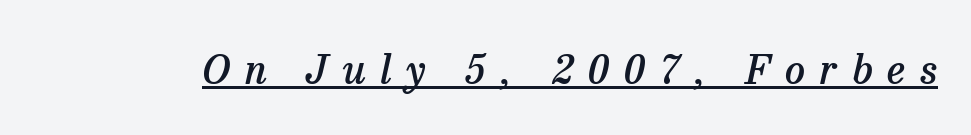
{"serif": "yes", "italic": "yes", "lean": "right", "slant_degrees": 13, "bold": "semi", "weight": "semibold", "width": "normal", "stroke_contrast": "low", "x_height": "medium", "monospaced": "no", "underline": "yes", "letter_spacing": "wide", "letter_spacing_em": 0.37, "glyph_px": 40}
